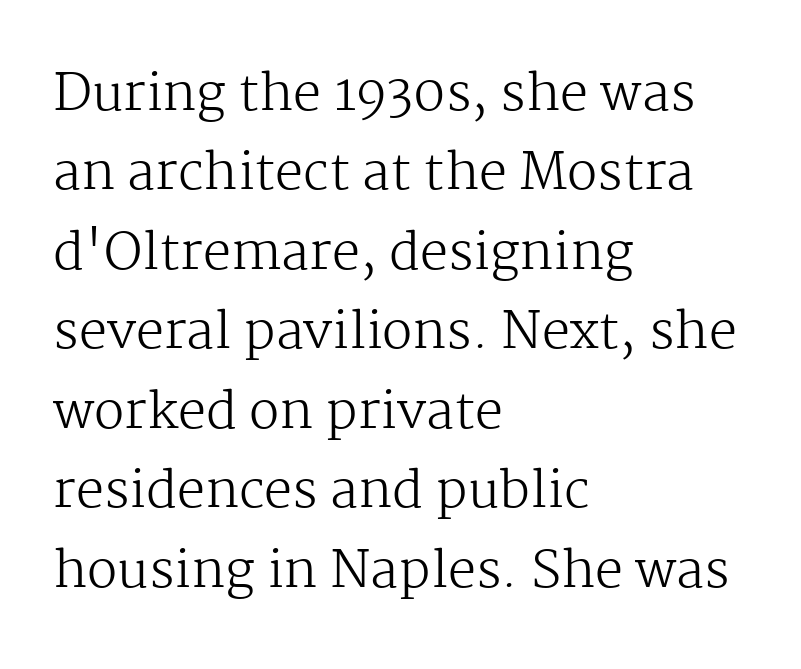
{"serif": "yes", "italic": "no", "bold": "no", "weight": "regular", "width": "normal", "stroke_contrast": "medium", "x_height": "medium", "monospaced": "no", "underline": "no", "align": "left", "line_spacing": "normal", "line_spacing_ratio": 1.59, "letter_spacing": "normal", "letter_spacing_em": 0.0, "glyph_px": 50}
